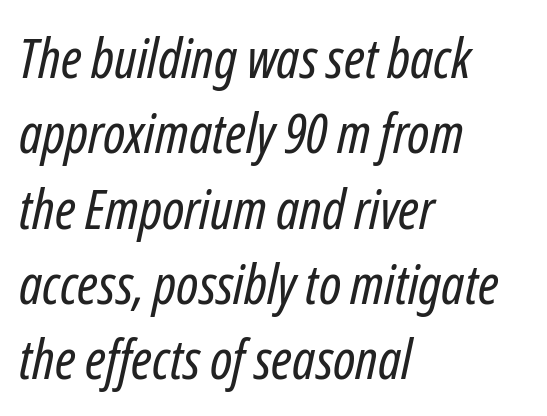
{"italic": "yes", "lean": "right", "slant_degrees": 12, "bold": "no", "weight": "regular", "width": "condensed", "stroke_contrast": "low", "x_height": "medium", "monospaced": "no", "underline": "no", "align": "left", "line_spacing": "normal", "line_spacing_ratio": 1.37, "letter_spacing": "normal", "letter_spacing_em": 0.0, "glyph_px": 55}
